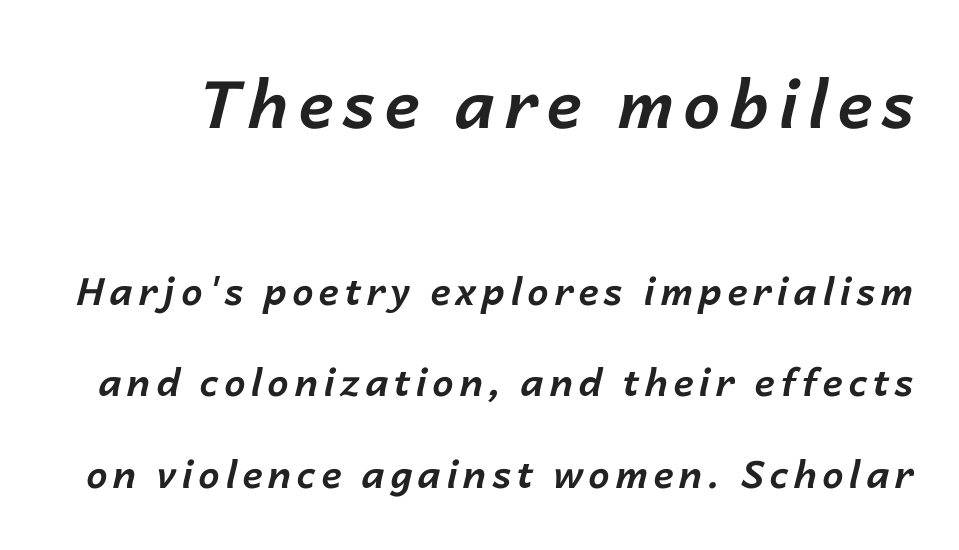
{"italic": "yes", "lean": "right", "slant_degrees": 14, "bold": "yes", "weight": "bold", "width": "normal", "stroke_contrast": "low", "x_height": "medium", "monospaced": "no", "underline": "no", "line_spacing": "loose", "line_spacing_ratio": 2.4, "larger_block": "first", "size_ratio": 1.74, "glyph_px": 66}
